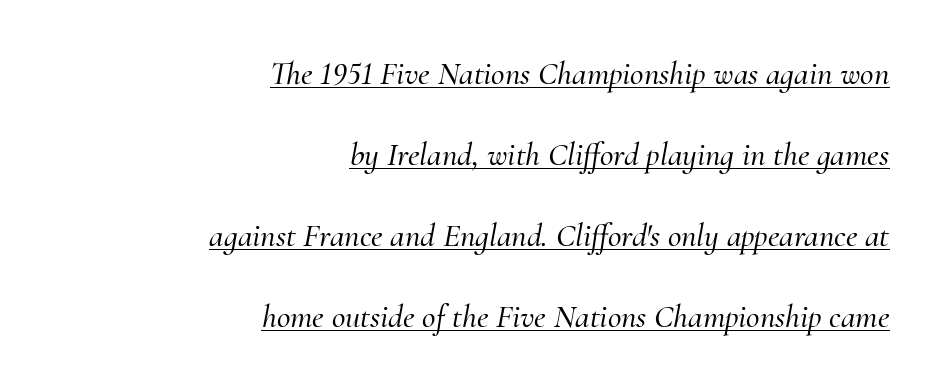
There's an unmistakable incline to the writing here. This sample trades compactness for vertical openness between lines. A student would call this right alignment; a typographer would say flush right, rag left. Character widths vary here, with narrow letters taking less room than wide ones. The letters carry serifs — small finishing strokes at the ends of their stems. Glance below the letters and you will spot a drawn line.
